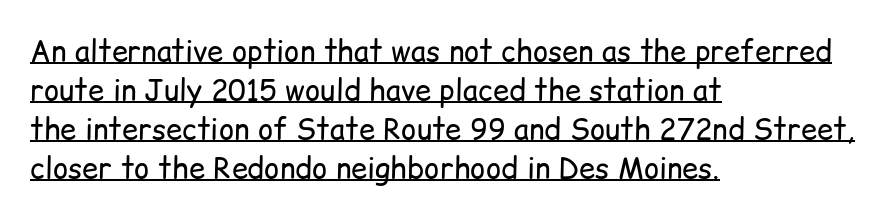
The image shows 29 px regular-weight sans-serif type, upright; set left-aligned, normal line spacing (1.34x), normal letter spacing, underlined; low stroke contrast and a medium x-height.
